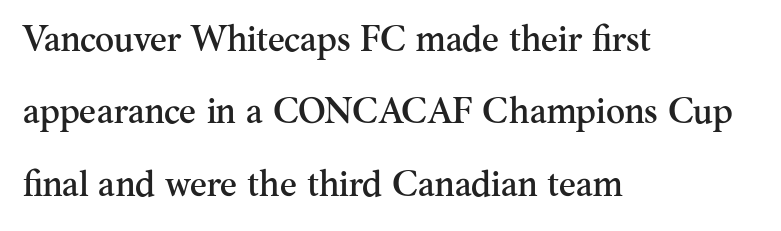
Q: Is the text italic (slanted)? A: No, it is upright.
Q: Is the typeface a serif or a sans-serif typeface? A: Serif.
Q: Is the text underlined? A: No.
Q: How is the paragraph aligned? A: Left-aligned.
Q: Is the spacing between letters normal or unusually wide? A: Normal.
Q: Is the spacing between lines tight, normal or loose? A: Loose.
Q: Width (condensed, normal, or wide)? A: Normal.
Q: Stroke contrast? A: Medium.
Q: x-height? A: Small.
Q: Monospaced? A: No.
